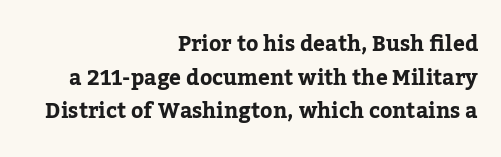
Each word holds together tightly as a unit, with standard inter-letter gaps. Any mark beneath the type? The region is blank. Every letter is thick-stroked: bold, no question. The vertical gap from one line to the next is medium. A typesetter would mark this as roman, not italic.
